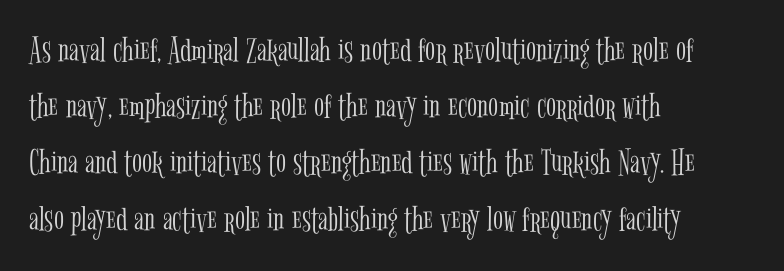
The image shows 37 px light, condensed serif type, upright; set left-aligned, normal line spacing (1.52x), normal letter spacing, not underlined; low stroke contrast and a medium x-height.
